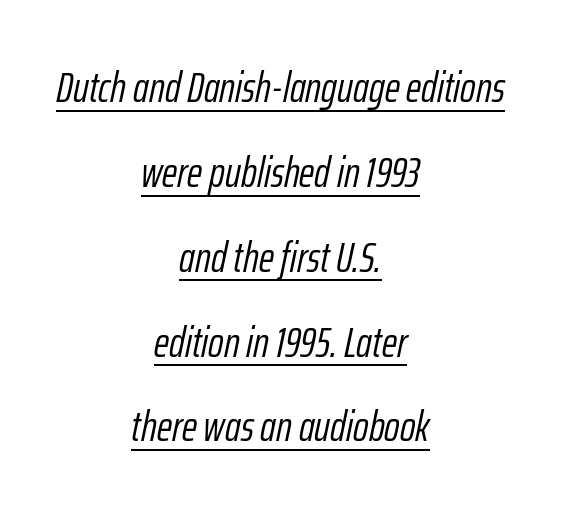
The image shows 42 px light, condensed type, italic (leaning right); set centered, loose line spacing (2.02x), normal letter spacing, underlined; low stroke contrast and a medium x-height.
